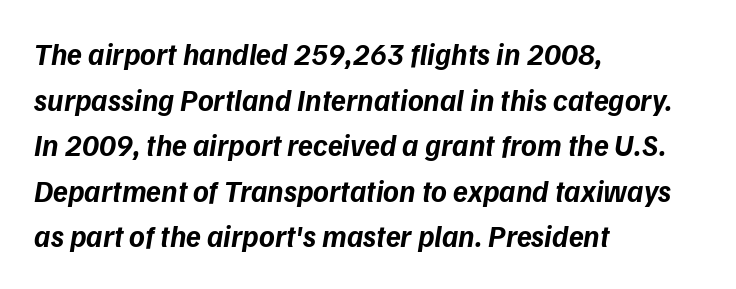
The image shows 30 px bold sans-serif type; set left-aligned, normal line spacing (1.52x), normal letter spacing, not underlined; low stroke contrast and a medium x-height.
